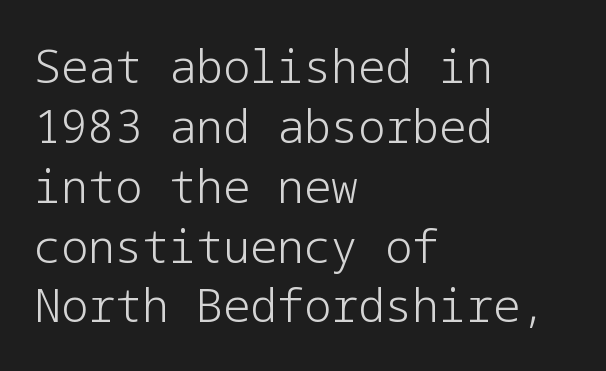
{"serif": "no", "italic": "no", "bold": "no", "weight": "light", "width": "normal", "stroke_contrast": "low", "x_height": "medium", "underline": "no", "align": "left", "line_spacing": "normal", "line_spacing_ratio": 1.33, "letter_spacing": "normal", "letter_spacing_em": 0.0, "glyph_px": 45}
